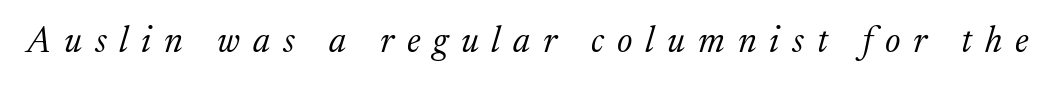
Caption: expanded tracking, letters set apart. Rule under the text: the space is simply empty. Stroke thickness stays within the range of a standard reading face or lighter. Typographically, this falls in the serif category.
